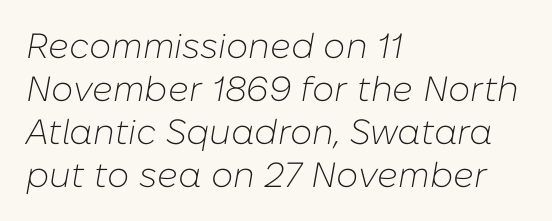
Q: Is the text bold? A: No.
Q: Is the text italic (slanted)? A: Yes, it leans right by about 10 degrees.
Q: Is the text underlined? A: No.
Q: How is the paragraph aligned? A: Left-aligned.
Q: Is the spacing between letters normal or unusually wide? A: Normal.
Q: Width (condensed, normal, or wide)? A: Normal.
Q: Stroke contrast? A: Low.
Q: x-height? A: Medium.
Q: Monospaced? A: No.
